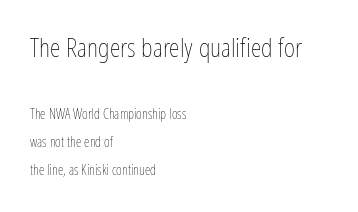
The image shows 27 px text type, upright; set left-aligned, loose line spacing (1.99x), normal letter spacing, not underlined; the first (top) block is 1.93x larger.
